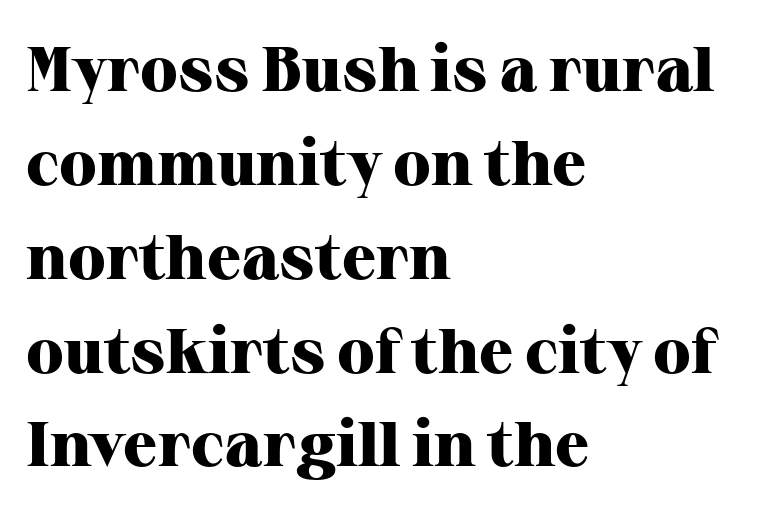
The image shows 63 px heavy serif type, upright; set left-aligned, normal line spacing (1.49x), normal letter spacing, not underlined; high stroke contrast and a medium x-height.
